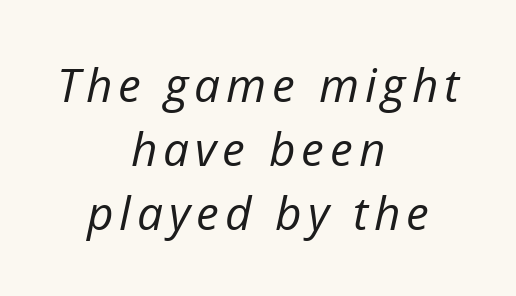
Does the lettering tilt? It does — this is italic. Type without underlining. Each letter keeps its own natural width here, so spacing adapts to shape. The vertical gap from one line to the next is medium. Summary of weight: not heavy and not bold.
